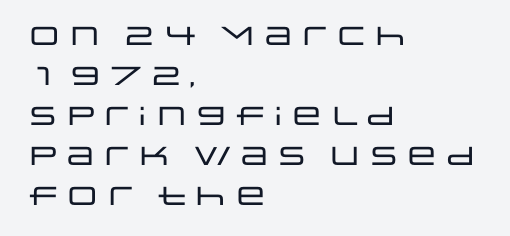
The image shows 26 px text type, upright; set left-aligned, normal line spacing (1.54x), normal letter spacing, not underlined.
